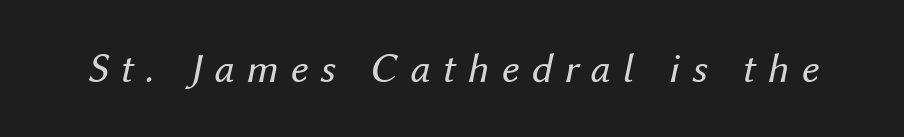
The image shows 42 px regular-weight type, italic (leaning right); set unusually wide letter spacing (+0.29 em), not underlined; medium stroke contrast and a medium x-height.
